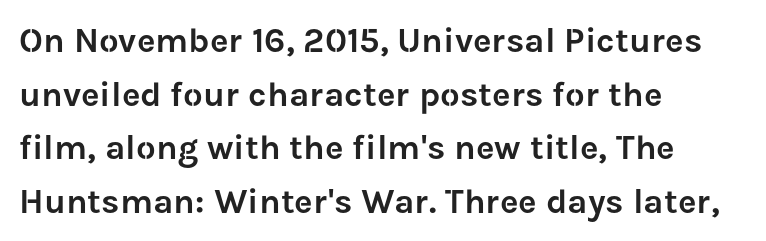
Q: Is the text italic (slanted)? A: No, it is upright.
Q: Is the typeface a serif or a sans-serif typeface? A: Sans-serif.
Q: Is the text underlined? A: No.
Q: How is the paragraph aligned? A: Left-aligned.
Q: Is the spacing between letters normal or unusually wide? A: Normal.
Q: Is the spacing between lines tight, normal or loose? A: Normal.
Q: Width (condensed, normal, or wide)? A: Normal.
Q: Stroke contrast? A: Low.
Q: x-height? A: Medium.
Q: Monospaced? A: No.
